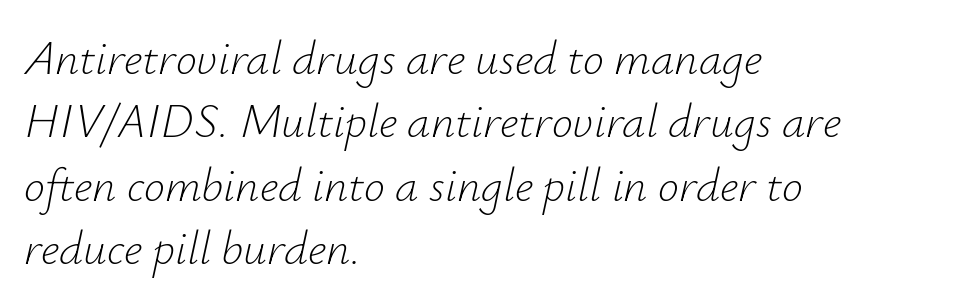
Glyph-to-glyph distance matches everyday printed text. Rule under the text: the space is simply empty. Note the varied advance widths — an 'i' is clearly narrower than an 'm'. The vertical gap from one line to the next is medium. The typeface has the unassuming heft of standard copy or less.
